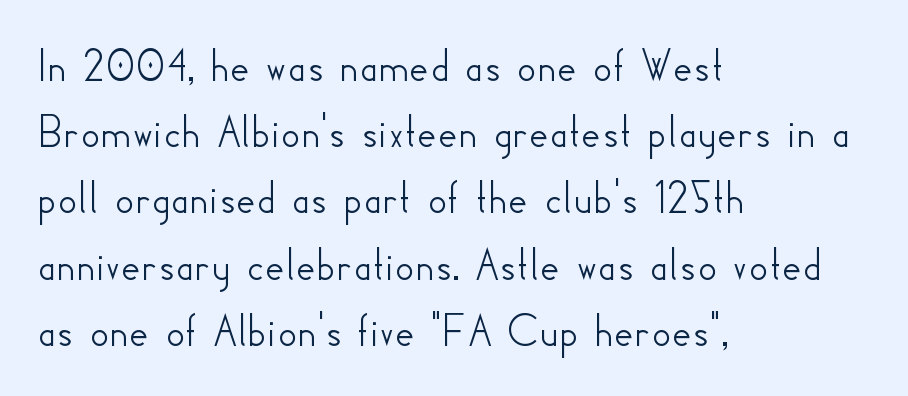
Alignment: flush left. If you measured baseline to baseline, you'd find a middling distance. A typesetter would call this proportional, since set widths differ per character. Nothing unusual about the tracking: characters are spaced as the font intends.
